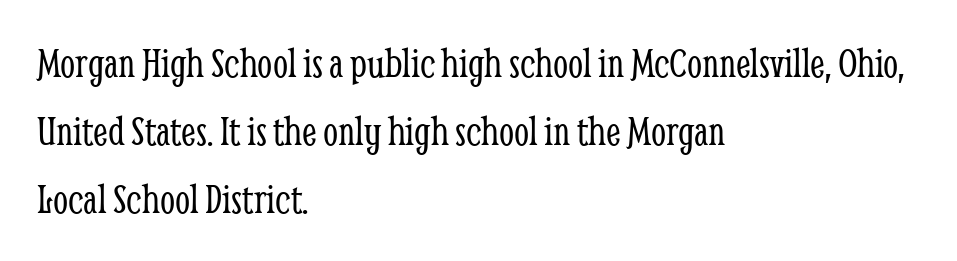
The image shows 43 px light, condensed serif type, upright; set left-aligned, normal line spacing (1.58x), normal letter spacing, not underlined; low stroke contrast and a medium x-height.
